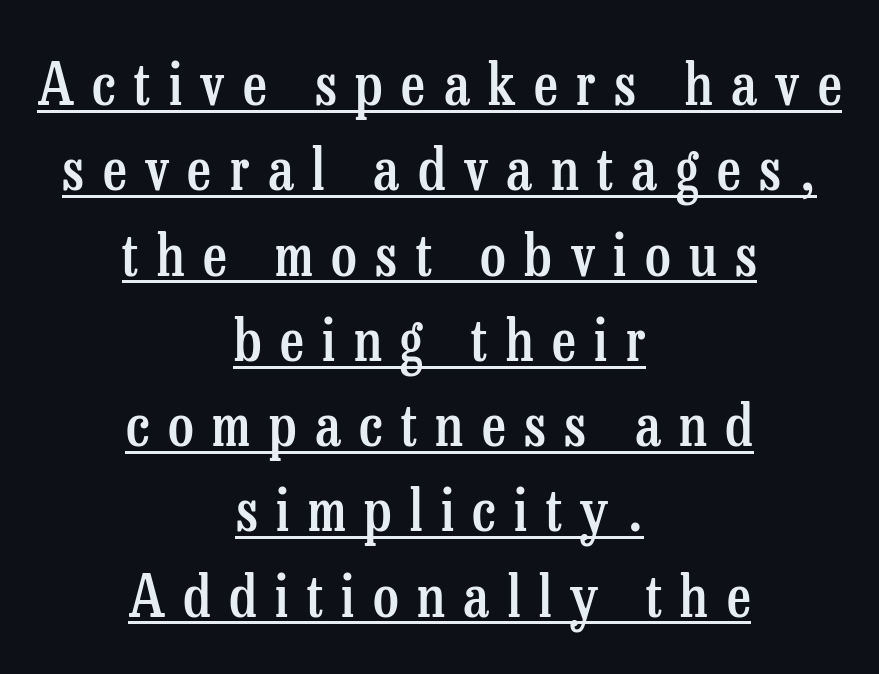
Q: Is the text bold? A: Semi-bold.
Q: Is the text italic (slanted)? A: No, it is upright.
Q: Is the typeface a serif or a sans-serif typeface? A: Serif.
Q: Is the text underlined? A: Yes.
Q: How is the paragraph aligned? A: Centered.
Q: Is the spacing between letters normal or unusually wide? A: Unusually wide.
Q: Is the spacing between lines tight, normal or loose? A: Normal.
Q: Width (condensed, normal, or wide)? A: Condensed.
Q: Stroke contrast? A: Low.
Q: x-height? A: Medium.
Q: Monospaced? A: No.
